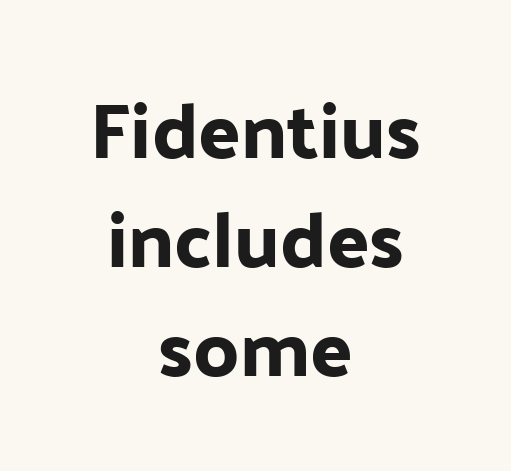
You could not count columns in this text — the font is proportionally spaced. Does extra space separate the letters? No, they use regular spacing. The paragraph has two soft edges and a firm central axis. Nope, no serifs anywhere on these letters. The rendering uses a moderate line-height, typical for paragraphs.
